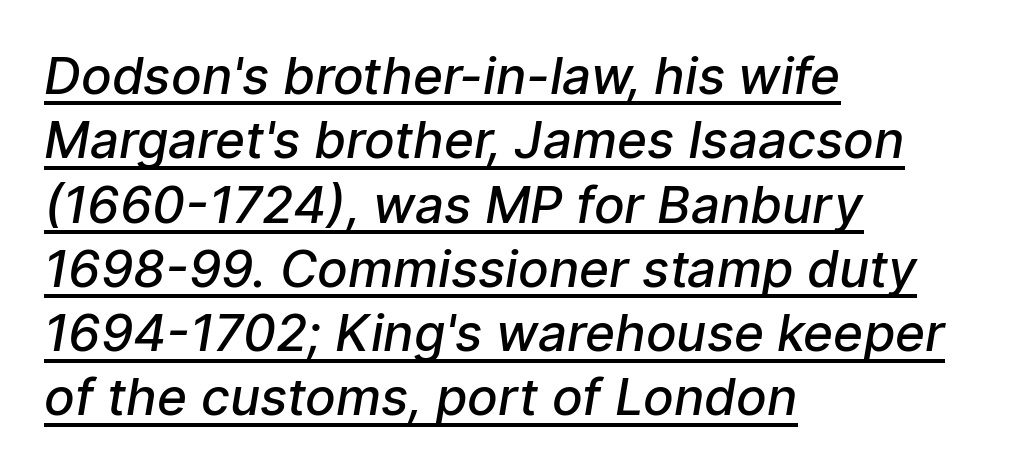
The image shows 51 px semibold sans-serif type; set left-aligned, normal line spacing (1.26x), normal letter spacing, underlined; low stroke contrast and a medium x-height.
